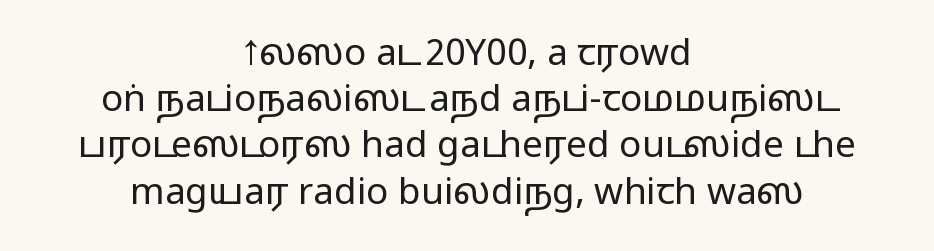
{"serif": "no", "italic": "no", "width": "wide", "stroke_contrast": "medium", "monospaced": "no", "underline": "no", "align": "center", "line_spacing": "normal", "line_spacing_ratio": 1.25, "letter_spacing": "normal", "letter_spacing_em": 0.0, "glyph_px": 37}
